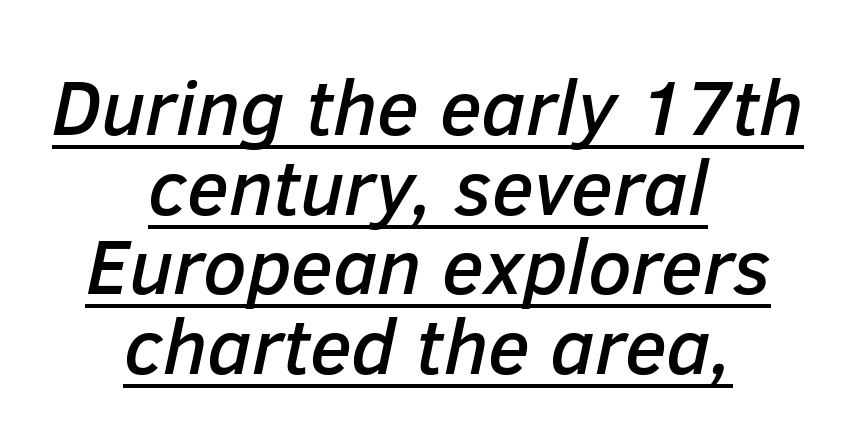
Q: Is the text italic (slanted)? A: Yes, it leans right by about 12 degrees.
Q: Is the text underlined? A: Yes.
Q: How is the paragraph aligned? A: Centered.
Q: Is the spacing between letters normal or unusually wide? A: Normal.
Q: Is the spacing between lines tight, normal or loose? A: Tight.
Q: Width (condensed, normal, or wide)? A: Normal.
Q: Stroke contrast? A: Low.
Q: x-height? A: Medium.
Q: Monospaced? A: No.
